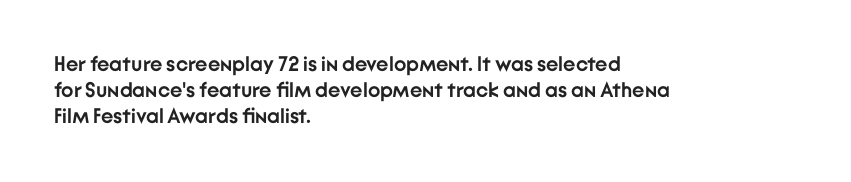
Q: Is the text bold? A: Yes.
Q: Is the text italic (slanted)? A: No, it is upright.
Q: Is the text underlined? A: No.
Q: How is the paragraph aligned? A: Left-aligned.
Q: Is the spacing between letters normal or unusually wide? A: Normal.
